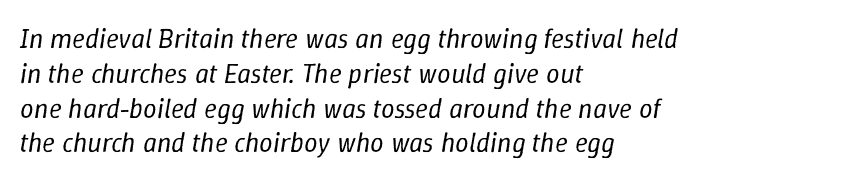
Q: Is the text bold? A: No.
Q: Is the text italic (slanted)? A: Yes, it leans right by about 9 degrees.
Q: Is the text underlined? A: No.
Q: How is the paragraph aligned? A: Left-aligned.
Q: Is the spacing between letters normal or unusually wide? A: Normal.
Q: Is the spacing between lines tight, normal or loose? A: Normal.
